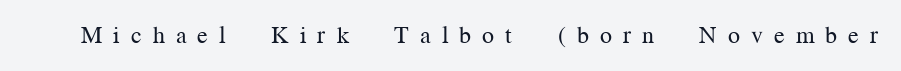
The image shows 24 px text type, upright; set unusually wide letter spacing (+0.46 em), not underlined.
